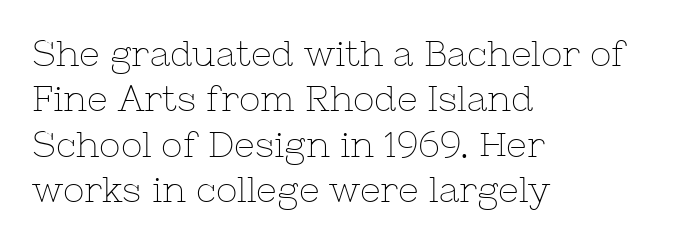
Q: Is the text bold? A: No.
Q: Is the text italic (slanted)? A: No, it is upright.
Q: Is the typeface a serif or a sans-serif typeface? A: Serif.
Q: Is the text underlined? A: No.
Q: How is the paragraph aligned? A: Left-aligned.
Q: Is the spacing between letters normal or unusually wide? A: Normal.
Q: Is the spacing between lines tight, normal or loose? A: Normal.
Q: Width (condensed, normal, or wide)? A: Normal.
Q: Stroke contrast? A: Low.
Q: x-height? A: Medium.
Q: Monospaced? A: No.
